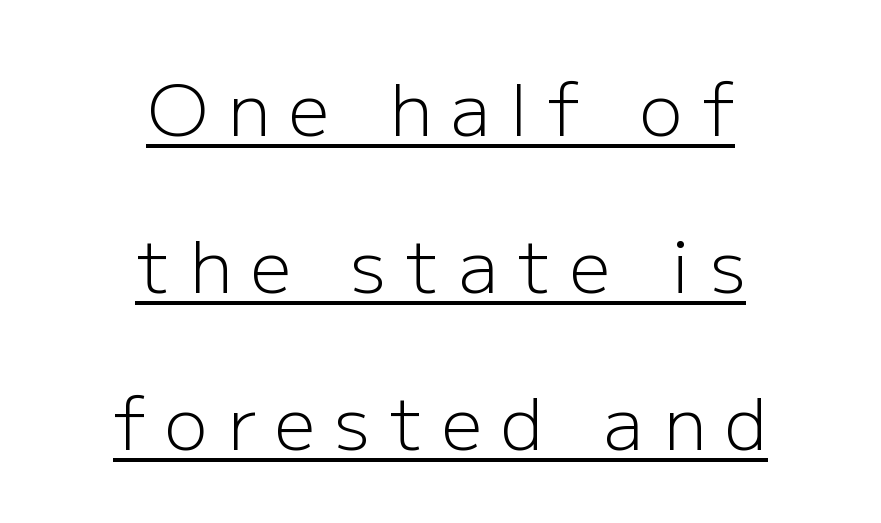
Honestly, the letter spacing is so wide it's the main thing you notice. It's the straight-up-and-down kind of type. The typeface chosen for these lines omits serifs. Compared with a typical body face, this is equally light or lighter still. Descenders here cross a horizontal rule under the line.
